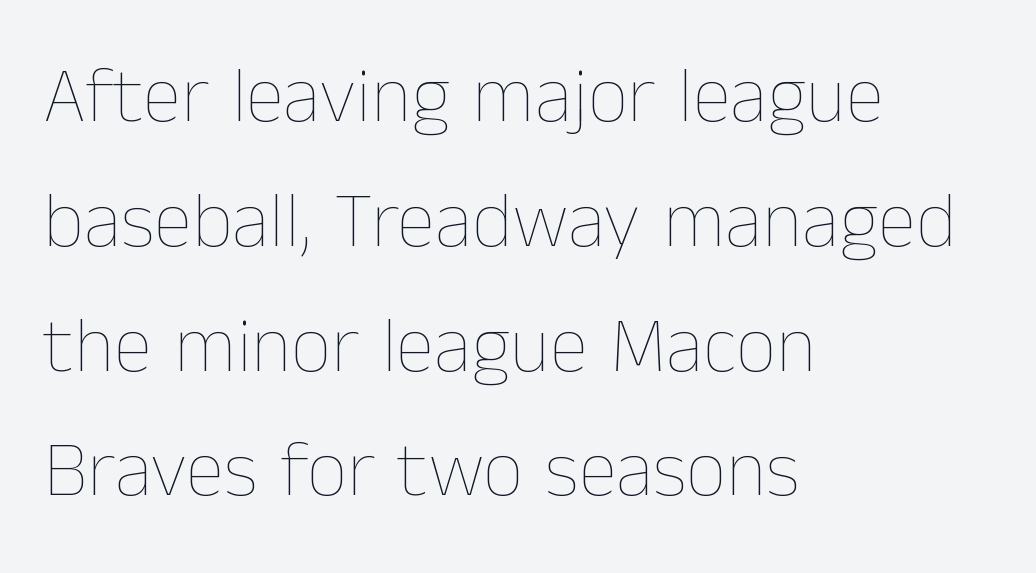
{"italic": "no", "bold": "no", "weight": "thin", "width": "normal", "stroke_contrast": "low", "x_height": "medium", "monospaced": "no", "underline": "no", "align": "left", "line_spacing": "normal", "line_spacing_ratio": 1.58, "letter_spacing": "normal", "letter_spacing_em": 0.0, "glyph_px": 79}
